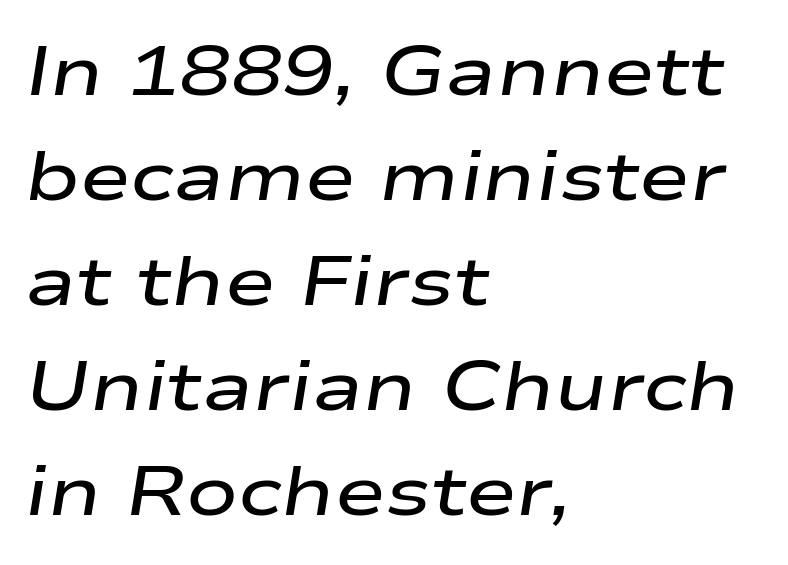
Q: Is the text bold? A: Semi-bold.
Q: Is the text italic (slanted)? A: Yes, it leans right by about 9 degrees.
Q: Is the text underlined? A: No.
Q: How is the paragraph aligned? A: Left-aligned.
Q: Is the spacing between letters normal or unusually wide? A: Normal.
Q: Is the spacing between lines tight, normal or loose? A: Normal.
Q: Width (condensed, normal, or wide)? A: Wide.
Q: Stroke contrast? A: Low.
Q: x-height? A: Medium.
Q: Monospaced? A: No.
